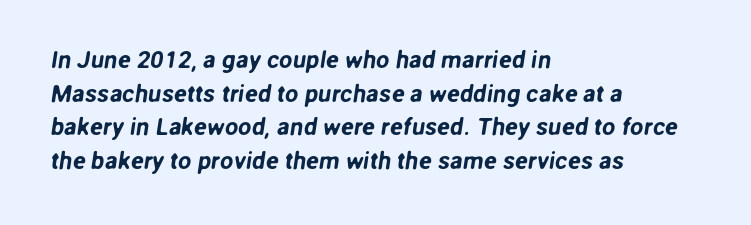
Anything drawn beneath the words? Only blank space. Horizontal bands of white between lines are of average thickness. Compared with typical body copy, the letter spacing here is the same. The setting favours the left margin, as ordinary paragraphs usually do.
